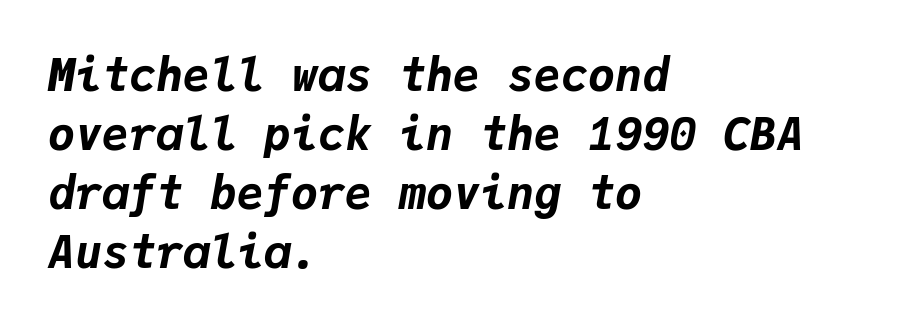
These lines are set flush left with a ragged right edge. Posture: slanted. Vertical spacing — default. Descender tails drop into unmarked territory.
